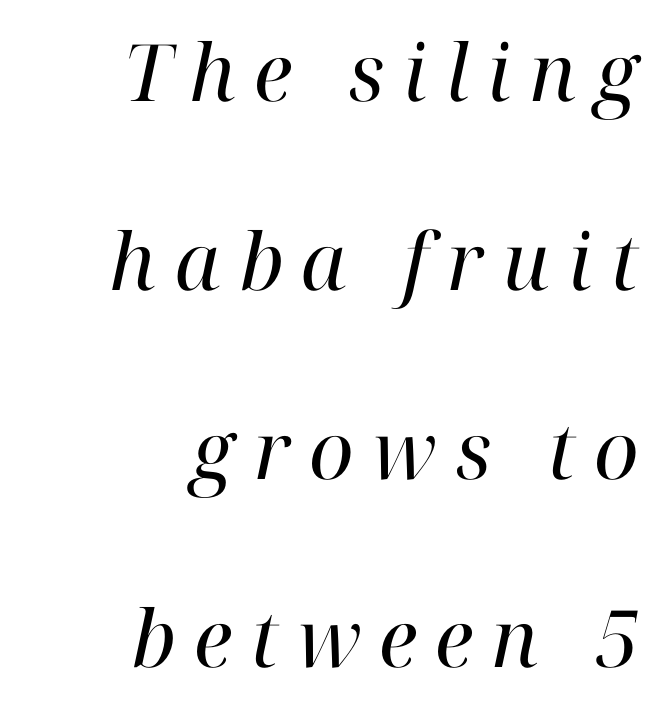
{"serif": "yes", "italic": "yes", "lean": "right", "slant_degrees": 12, "bold": "no", "weight": "regular", "width": "normal", "stroke_contrast": "high", "x_height": "medium", "monospaced": "no", "underline": "no", "align": "right", "line_spacing": "loose", "line_spacing_ratio": 2.39, "letter_spacing": "wide", "letter_spacing_em": 0.23, "glyph_px": 79}
